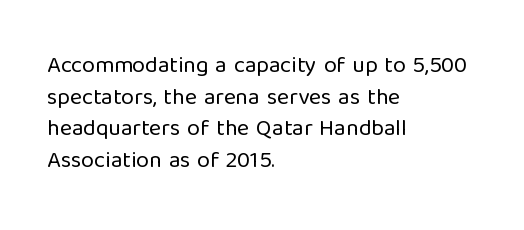
The strokes are not fattened; the text isn't bold. Beneath every word, the page is bare. Every row of glyphs begins at an identical x-position on the left. In terms of posture, this sample is upright.
